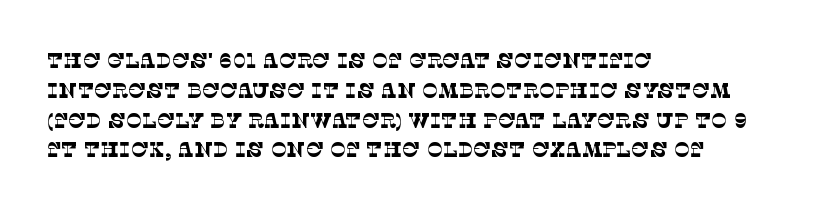
{"bold": "no", "underline": "no", "align": "left", "line_spacing": "normal", "line_spacing_ratio": 1.42, "letter_spacing": "normal", "letter_spacing_em": 0.0, "glyph_px": 21}
